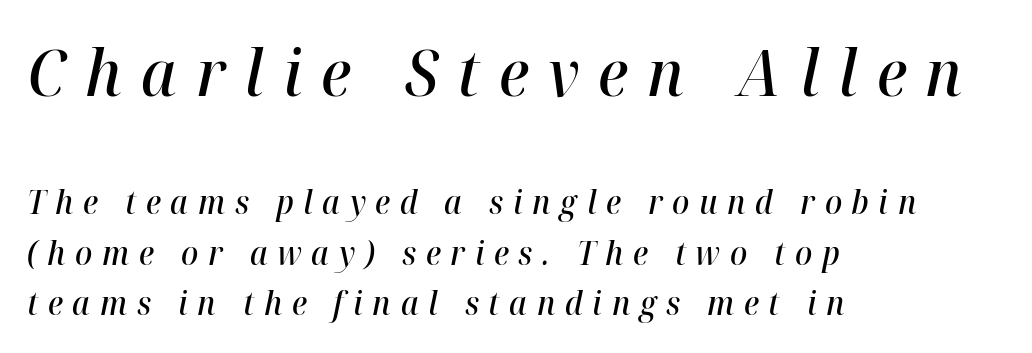
The image shows 64 px semibold type, italic (leaning right); set left-aligned, normal line spacing (1.58x), unusually wide letter spacing (+0.3 em), not underlined; the first (top) block is 2.0x larger; high stroke contrast and a medium x-height.
